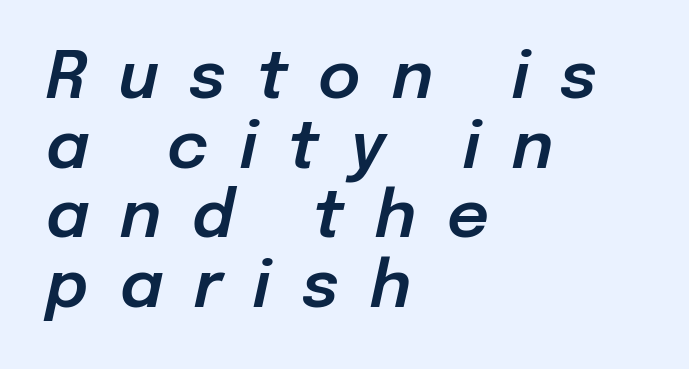
The image shows 65 px text type, italic (leaning right); set left-aligned, tight line spacing (1.07x), unusually wide letter spacing (+0.48 em), not underlined; low stroke contrast and a medium x-height.
